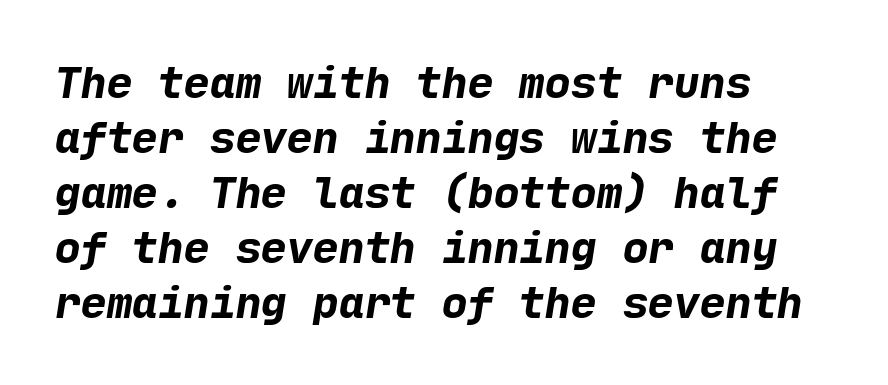
The image shows 43 px bold sans-serif type; set left-aligned, normal line spacing (1.28x), normal letter spacing, not underlined; low stroke contrast and a medium x-height.
